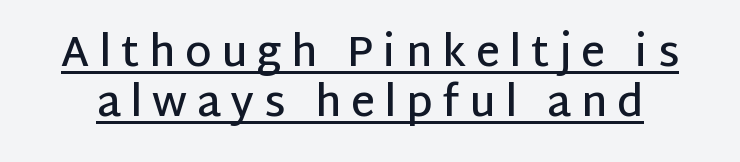
The image shows 42 px semibold sans-serif type, upright; set line spacing 1.19x, unusually wide letter spacing (+0.23 em), underlined; low stroke contrast and a large x-height.
